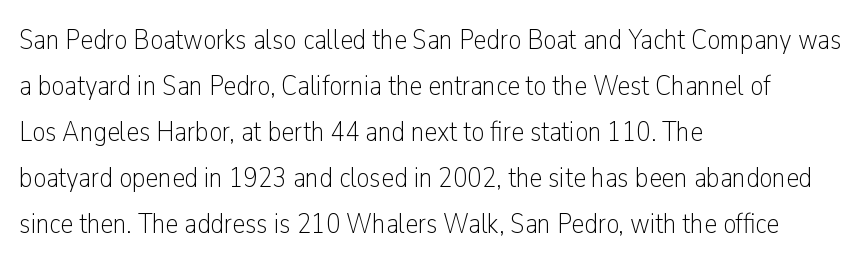
The lettering holds an erect, upright posture throughout. Has an underline been added? It has not. The type family on display is of the sans-serif kind. Caption: multi-line text, flush left, ragged right. Proportional: the letters do not fall into vertical columns.
